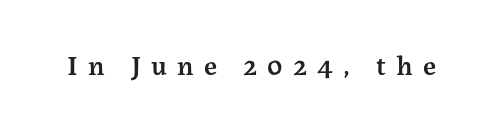
The image shows 28 px semibold serif type, upright; set unusually wide letter spacing (+0.36 em), not underlined; medium stroke contrast and a medium x-height.
